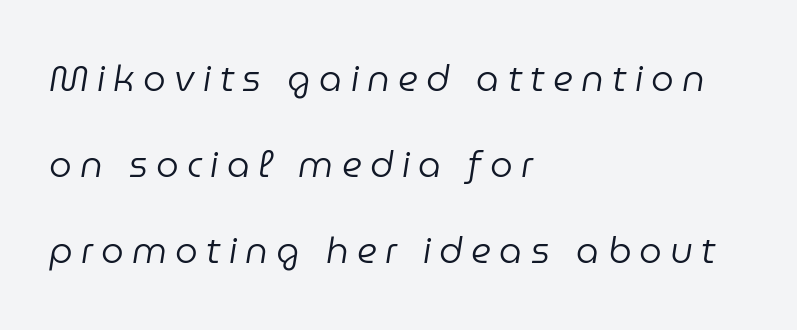
Q: Is the text bold? A: No.
Q: Is the text italic (slanted)? A: Yes, it leans right by about 9 degrees.
Q: Is the text underlined? A: No.
Q: How is the paragraph aligned? A: Left-aligned.
Q: Is the spacing between letters normal or unusually wide? A: Unusually wide.
Q: Is the spacing between lines tight, normal or loose? A: Loose.
Q: Width (condensed, normal, or wide)? A: Normal.
Q: Stroke contrast? A: Low.
Q: x-height? A: Medium.
Q: Monospaced? A: No.
